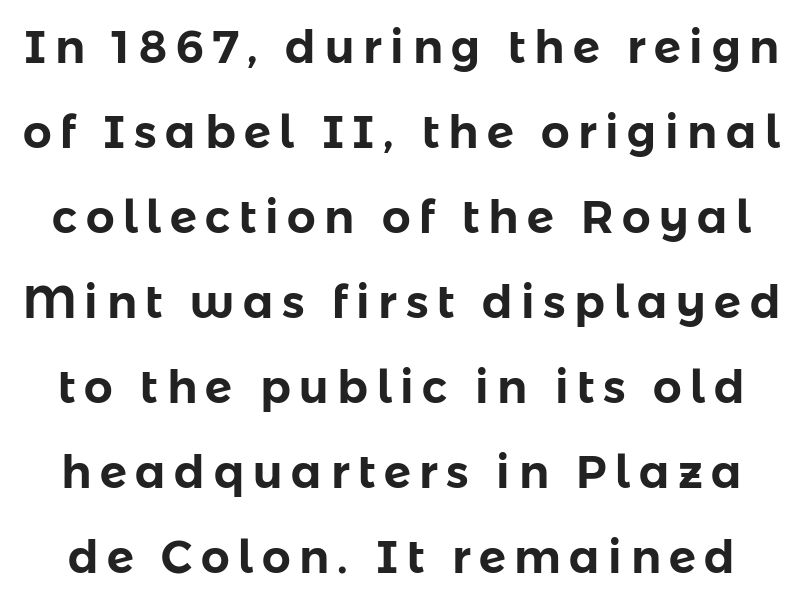
{"serif": "no", "italic": "no", "width": "normal", "stroke_contrast": "low", "x_height": "medium", "monospaced": "no", "underline": "no", "line_spacing_ratio": 1.89, "glyph_px": 45}
